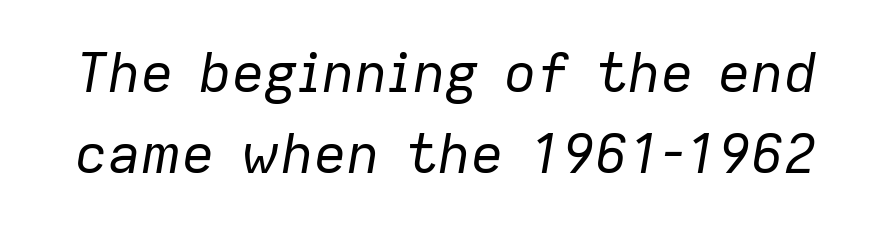
Q: Is the text bold? A: No.
Q: Is the text italic (slanted)? A: Yes, it leans right by about 9 degrees.
Q: Is the text underlined? A: No.
Q: Is the spacing between letters normal or unusually wide? A: Normal.
Q: Is the spacing between lines tight, normal or loose? A: Normal.
Q: Width (condensed, normal, or wide)? A: Normal.
Q: Stroke contrast? A: Low.
Q: x-height? A: Medium.
Q: Monospaced? A: No.
